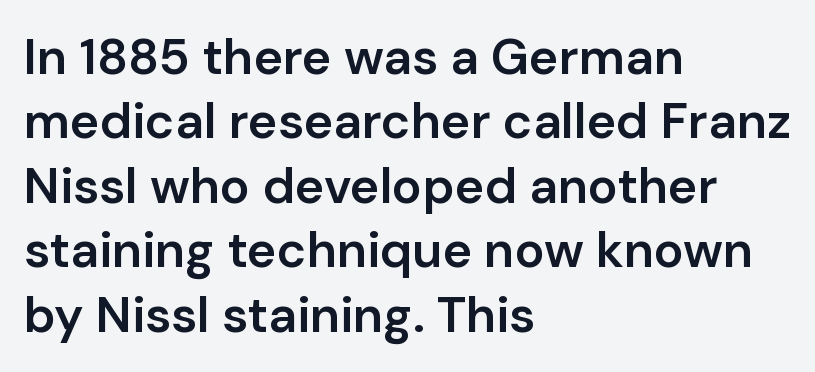
{"serif": "no", "italic": "no", "bold": "semi", "weight": "semibold", "width": "normal", "stroke_contrast": "low", "x_height": "medium", "monospaced": "no", "underline": "no", "align": "left", "line_spacing": "normal", "line_spacing_ratio": 1.29, "letter_spacing": "normal", "letter_spacing_em": 0.0, "glyph_px": 50}
